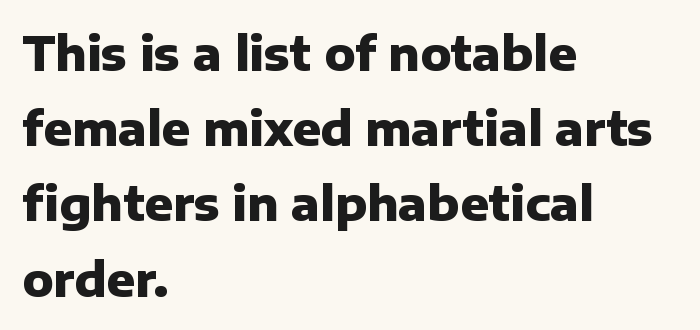
The image shows 47 px heavy sans-serif type, upright; set left-aligned, normal line spacing (1.6x), normal letter spacing, not underlined; low stroke contrast and a medium x-height.
